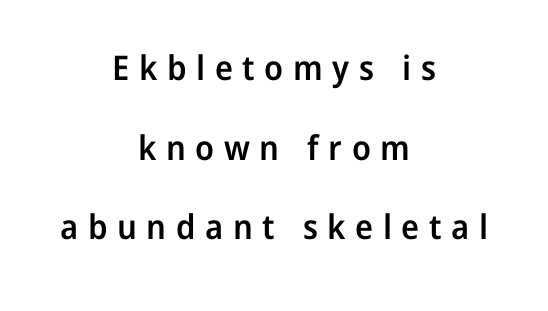
Do the characters align in a grid? No, the font is proportional. Each new line begins a long way beneath the previous one. Each glyph is drawn with semibold strokes, heavier than normal yet not fully bold. The lettering holds an erect, upright posture throughout.
